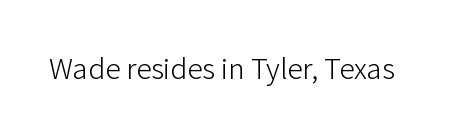
The image shows 31 px light sans-serif type, upright; set normal letter spacing, not underlined; low stroke contrast and a medium x-height.
